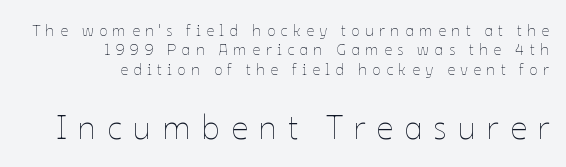
Q: Is the text bold? A: No.
Q: Is the text italic (slanted)? A: No, it is upright.
Q: Is the text underlined? A: No.
Q: How is the paragraph aligned? A: Right-aligned.
Q: Is the spacing between letters normal or unusually wide? A: Unusually wide.
Q: Which block of text is set in a larger size, the first (top) or the second (bottom)? A: The second (bottom) one.
Q: Width (condensed, normal, or wide)? A: Normal.
Q: Stroke contrast? A: Low.
Q: x-height? A: Medium.
Q: Monospaced? A: No.
